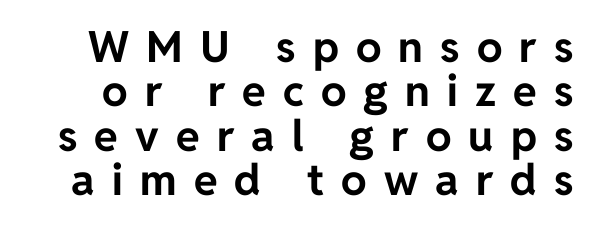
Words float on clear page, feet unadorned. Does extra space separate the letters? Yes, quite a lot of it. The rendering uses a small line-height, squeezing the rows. The specimen reads as upright at a glance. This is sans-serif lettering, the kind often seen on screens and signage.
